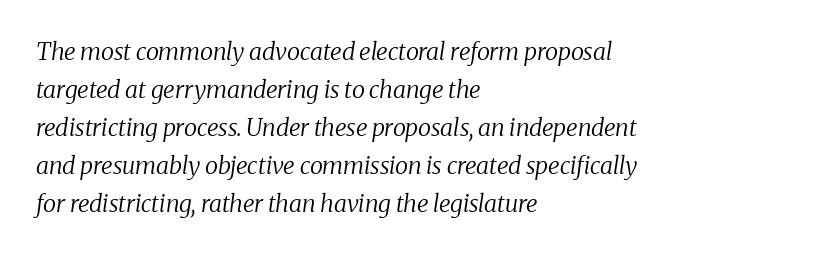
Stem width sits at or under what a default text font uses. The passage shown is not underscored anywhere. Words appear dense and cohesive because spacing is normal. The lines are quadded left.
